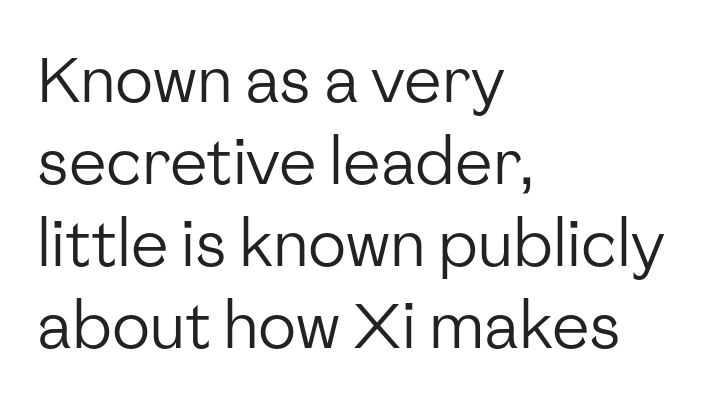
{"serif": "no", "italic": "no", "bold": "no", "weight": "regular", "width": "normal", "stroke_contrast": "low", "x_height": "medium", "monospaced": "no", "underline": "no", "align": "left", "line_spacing": "normal", "line_spacing_ratio": 1.3, "letter_spacing": "normal", "letter_spacing_em": 0.0, "glyph_px": 63}
